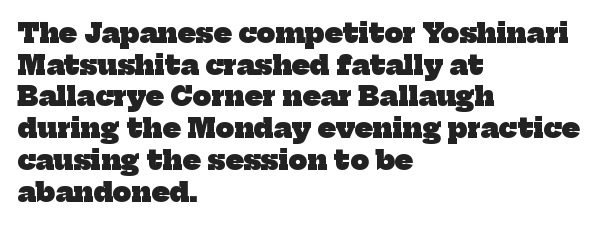
Q: Is the text bold? A: Yes.
Q: Is the text underlined? A: No.
Q: How is the paragraph aligned? A: Left-aligned.
Q: Is the spacing between letters normal or unusually wide? A: Normal.
